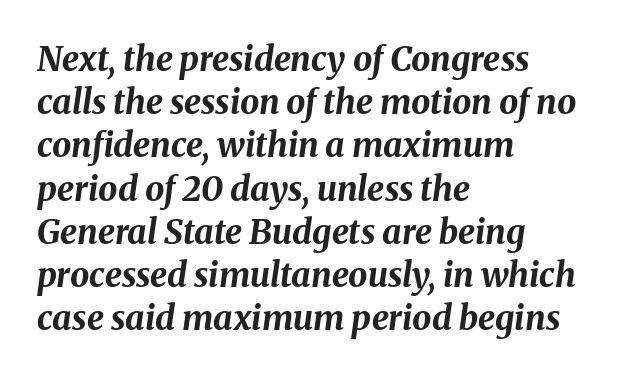
Teacher's note: observe the even left margin — that is flush-left alignment. Is the type bold? Yes — the strokes are clearly thick and heavy. Descenders hang freely into open space. The space between consecutive lines is moderate. Rendered with sloped, italic letterforms. Honestly, the letter spacing is just normal — you wouldn't notice it.
